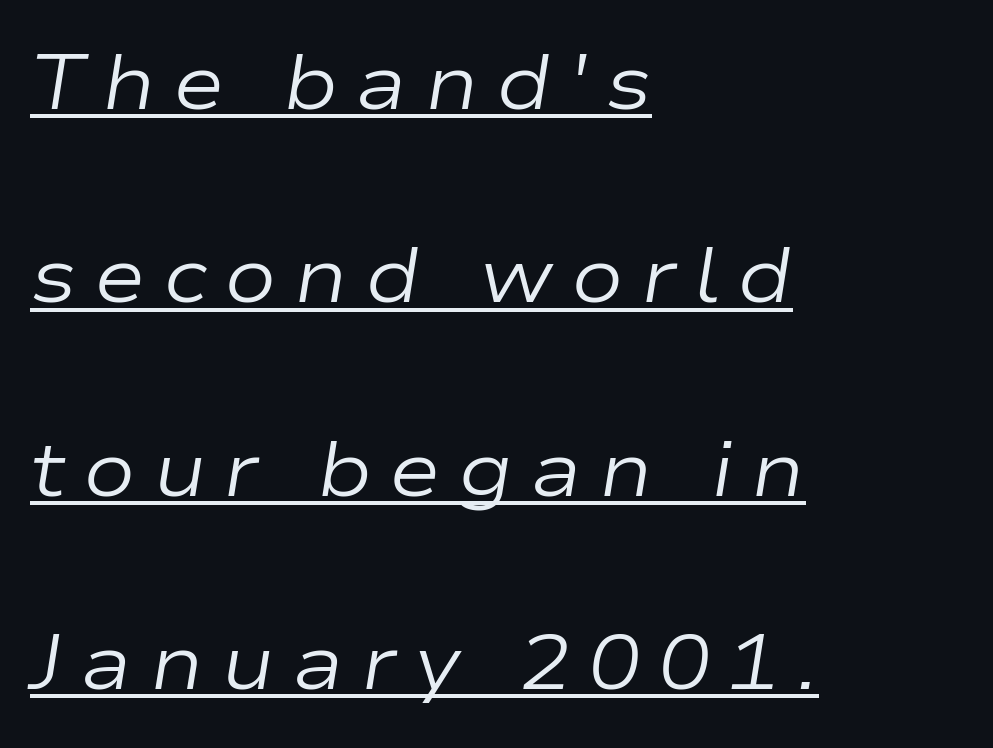
The image shows 78 px regular-weight, wide type, italic (leaning right); set left-aligned, loose line spacing (2.48x), unusually wide letter spacing (+0.22 em), underlined; low stroke contrast and a medium x-height.
